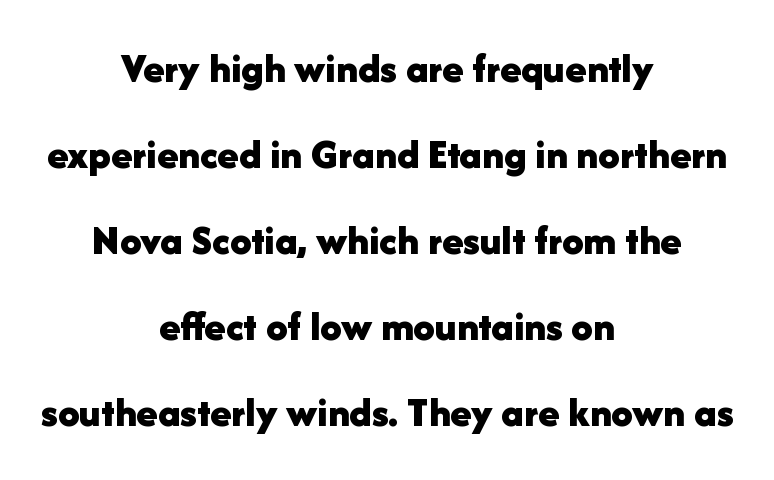
The image shows 43 px bold sans-serif type, upright; set centered, loose line spacing (2.0x), normal letter spacing, not underlined; low stroke contrast and a medium x-height.
